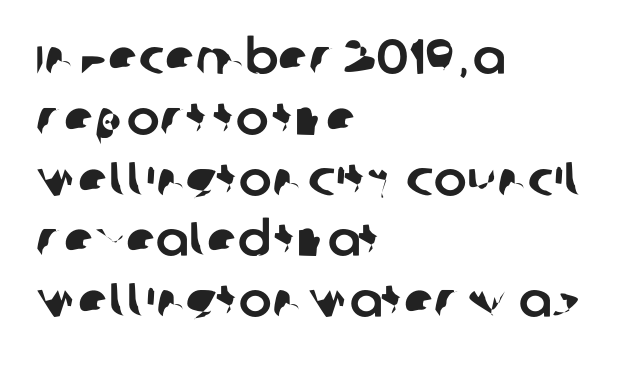
{"serif": "no", "width": "normal", "stroke_contrast": "low", "x_height": "large", "monospaced": "no", "underline": "no", "align": "left", "line_spacing_ratio": 1.24, "letter_spacing": "normal", "letter_spacing_em": 0.0, "glyph_px": 49}
